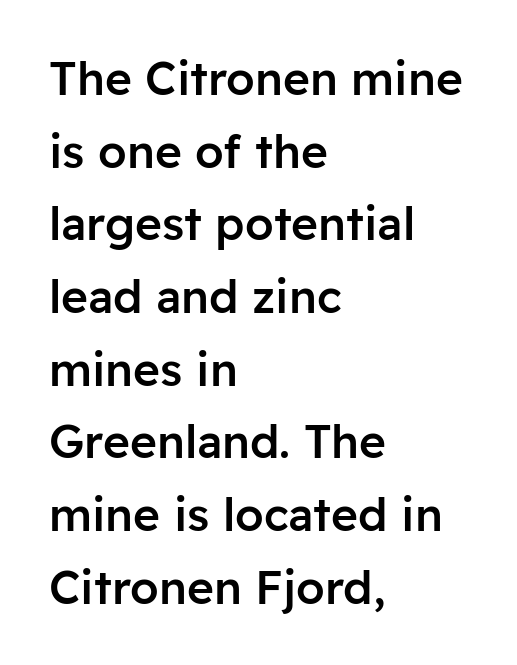
Q: Is the text bold? A: Semi-bold.
Q: Is the text italic (slanted)? A: No, it is upright.
Q: Is the typeface a serif or a sans-serif typeface? A: Sans-serif.
Q: Is the text underlined? A: No.
Q: How is the paragraph aligned? A: Left-aligned.
Q: Is the spacing between letters normal or unusually wide? A: Normal.
Q: Is the spacing between lines tight, normal or loose? A: Normal.
Q: Width (condensed, normal, or wide)? A: Normal.
Q: Stroke contrast? A: Low.
Q: x-height? A: Medium.
Q: Monospaced? A: No.
